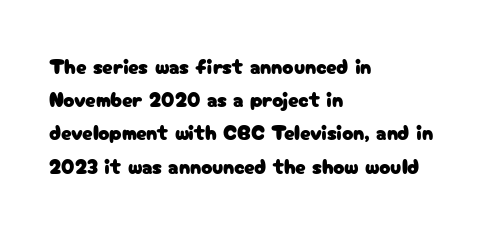
The tracking reads as untouched default to a designer's eye. Anything drawn beneath the words? Only blank space. Leading: standard. The lettering holds an erect, upright posture throughout.
